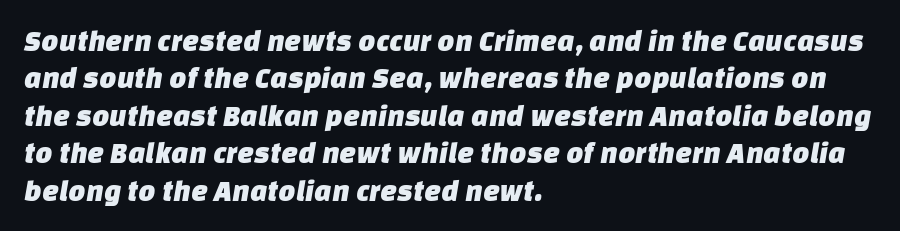
{"serif": "no", "width": "normal", "stroke_contrast": "low", "x_height": "large", "monospaced": "no", "underline": "no", "align": "left", "line_spacing": "normal", "line_spacing_ratio": 1.25, "letter_spacing": "normal", "letter_spacing_em": 0.0, "glyph_px": 30}
